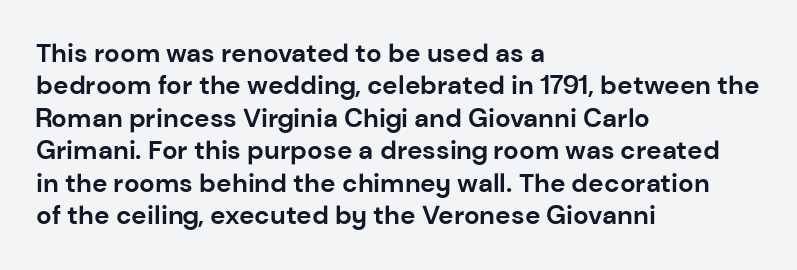
The image shows 26 px bold type, upright; set left-aligned, normal line spacing (1.25x), normal letter spacing, not underlined.
